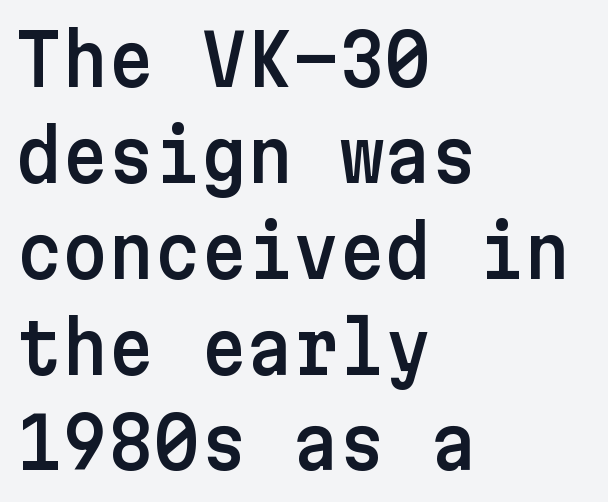
{"serif": "no", "italic": "no", "width": "normal", "stroke_contrast": "low", "x_height": "medium", "underline": "no", "align": "left", "line_spacing": "normal", "line_spacing_ratio": 1.35, "letter_spacing": "normal", "letter_spacing_em": 0.0, "glyph_px": 71}
